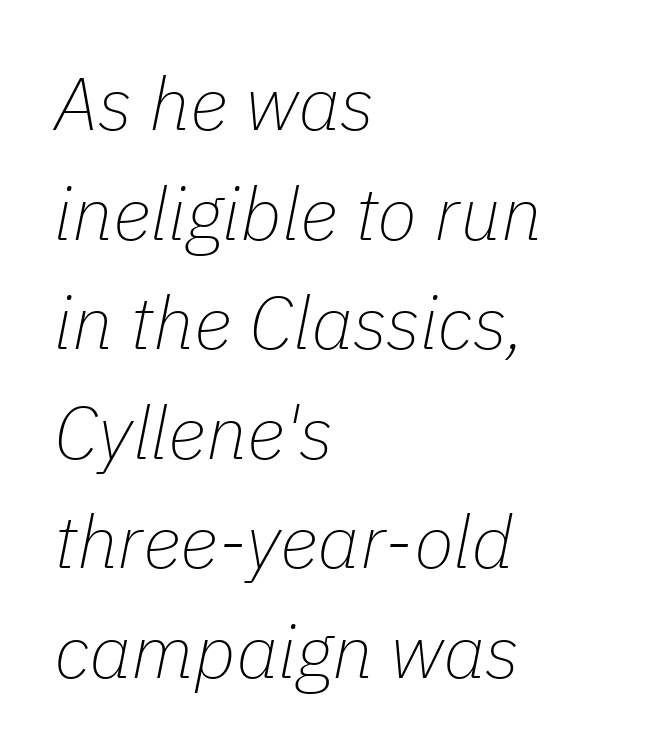
Summary of weight: not heavy and not bold. Glyph-to-glyph distance matches everyday printed text. A typesetter would mark this as italic. No word sits above an underline. Layout note: lines flush left. A typesetter would call this leading conventional body-copy spacing.
